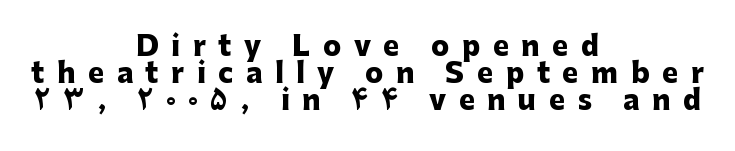
The image shows 27 px bold type, upright; set centered, tight line spacing (1.0x), unusually wide letter spacing (+0.47 em), not underlined.
